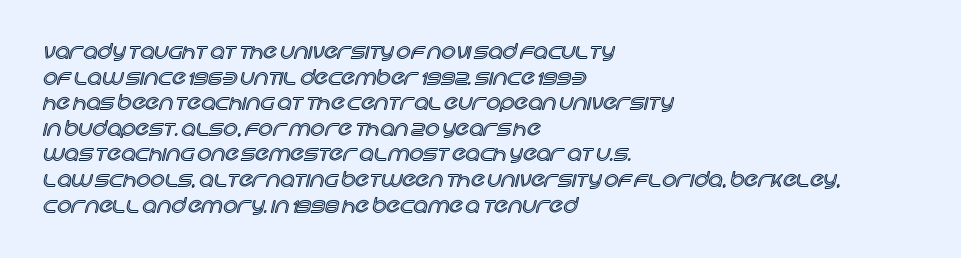
Nobody drew a line under any word here. The rendering uses a moderate line-height, typical for paragraphs. You could call the tracking neutral — neither tight nor loose. This sample is left-justified, so line endings fall wherever the words run out.
